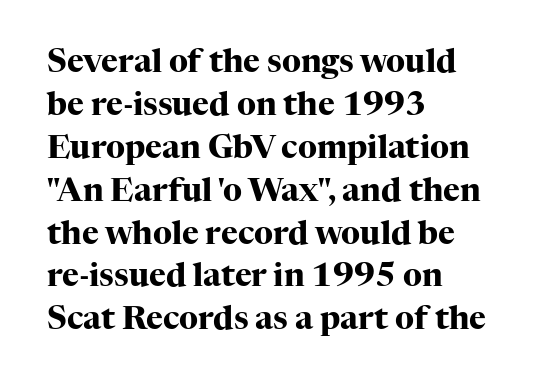
A roman cut, with each character standing at attention. The letterforms sit shoulder to shoulder at normal distance. The foot of each line stays bare and open. Typographic density is high because the face is bold. The characters display serif detailing at their extremities.
